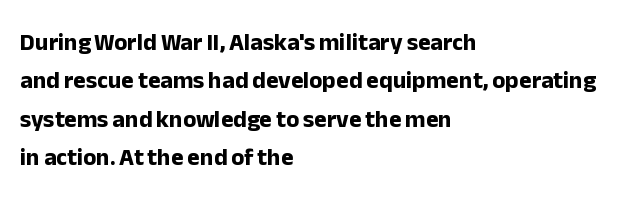
The image shows 24 px bold type, upright; set left-aligned, normal line spacing (1.6x), normal letter spacing, not underlined.
